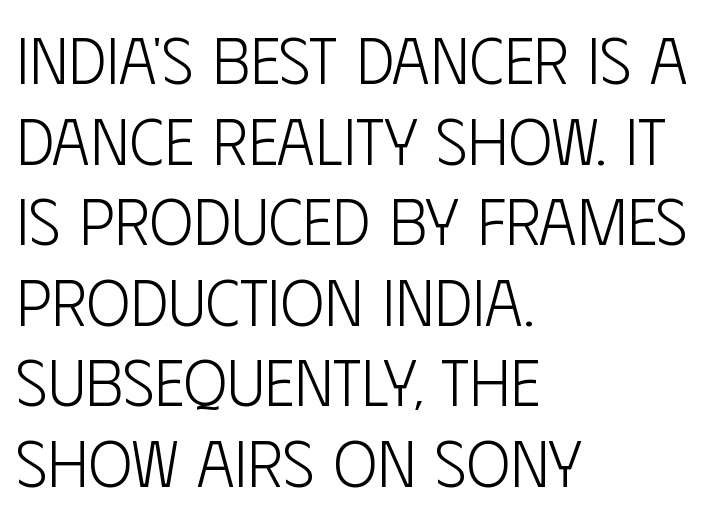
The image shows 66 px light, condensed sans-serif type, upright; set left-aligned, line spacing 1.22x, normal letter spacing, not underlined; low stroke contrast and a large x-height.
